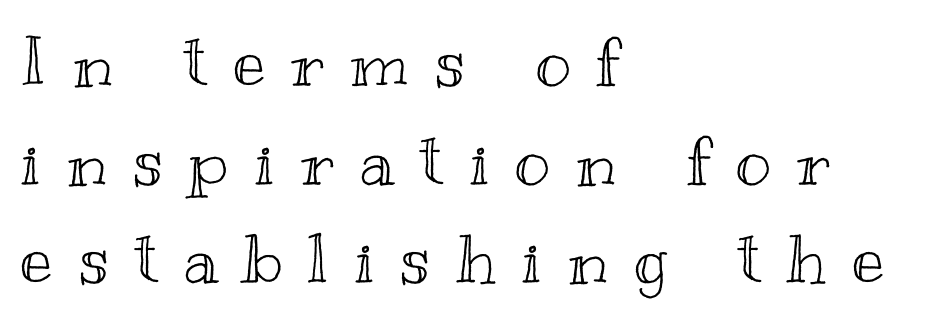
{"italic": "no", "width": "wide", "x_height": "small", "monospaced": "no", "underline": "no", "align": "left", "line_spacing": "normal", "line_spacing_ratio": 1.45, "letter_spacing": "wide", "letter_spacing_em": 0.38, "glyph_px": 68}
